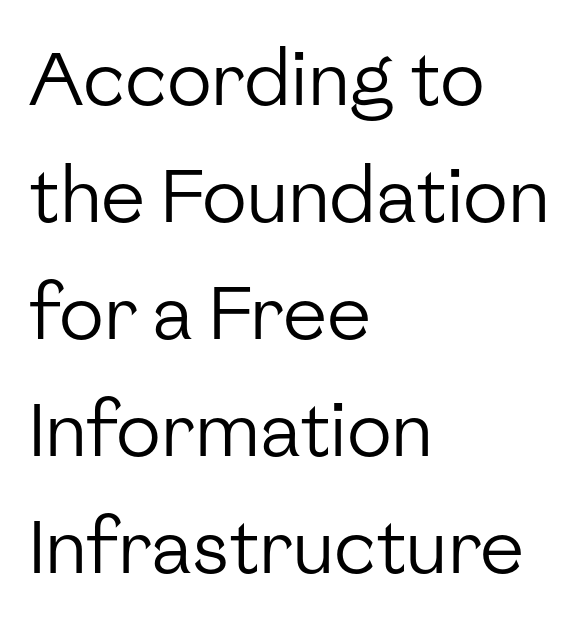
The image shows 74 px regular-weight sans-serif type, upright; set left-aligned, normal line spacing (1.58x), normal letter spacing, not underlined; low stroke contrast and a medium x-height.
